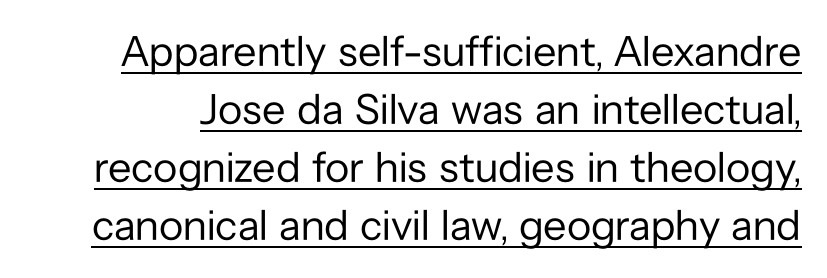
Every stem runs plumb, perpendicular to the baseline. Character widths vary here, with narrow letters taking less room than wide ones. These lines sit exactly where default settings would place them. Classification — sans serif. Each word holds together tightly as a unit, with standard inter-letter gaps.
